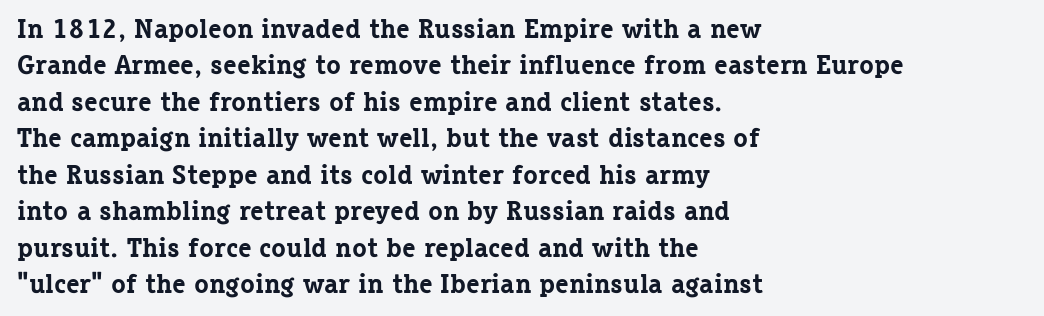
The lettering stays uniformly vertical, giving the passage a roman look. Letters rest on an invisible, unmarked baseline. This block has exactly the height ordinary leading produces. Spacing between characters is what you'd get straight out of the box. Notice how thick the strokes are: this is what a full bold looks like.
